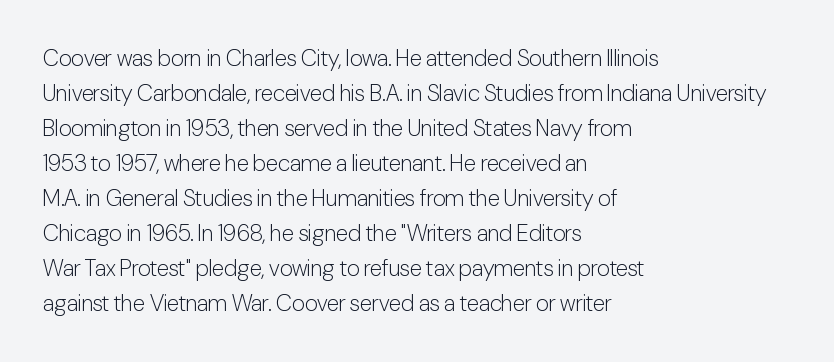
Weight: not bold — regular or lighter. The typesetter chose a ragged-right arrangement here. Each new line begins a customary step beneath the previous one. You could call the tracking neutral — neither tight nor loose. Only glyphs here, with clear space below each row. You can tell it's not italic because the verticals are truly vertical.
